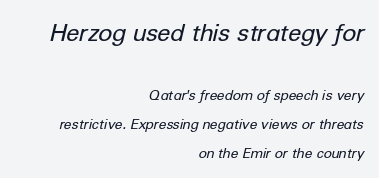
{"italic": "yes", "lean": "right", "slant_degrees": 12, "bold": "no", "underline": "no", "align": "right", "line_spacing": "loose", "line_spacing_ratio": 2.07, "letter_spacing": "normal", "letter_spacing_em": 0.0, "larger_block": "first", "size_ratio": 1.71, "glyph_px": 24}
